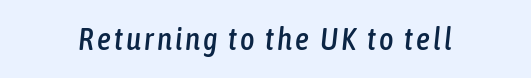
The image shows 31 px condensed type, italic (leaning right); set not underlined; low stroke contrast and a medium x-height.
